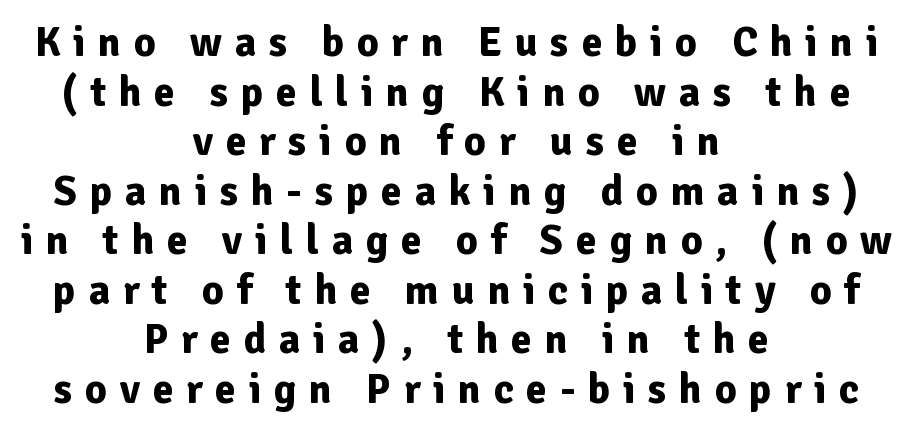
Rendered with straight, roman letterforms. The compositor balanced each line on the midline. Heavy, bold letterforms. The face used here is a sans, in the tradition of grotesques and geometrics.
